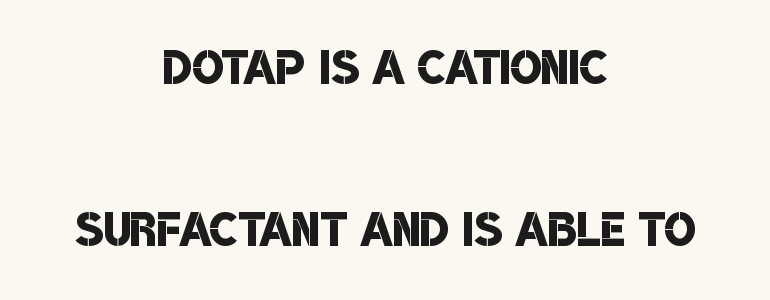
The image shows 65 px semibold, condensed sans-serif type; set centered, loose line spacing (2.49x), normal letter spacing, not underlined; low stroke contrast and a large x-height.
